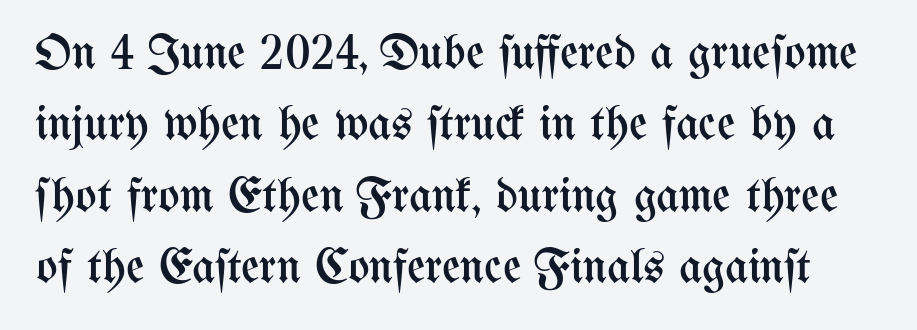
Notice how descenders clear the ascenders below comfortably — that's standard leading. Here the glyphs are tracked normally, forming tight word shapes. These glyphs show unthickened strokes, regular width or finer. When letters stand straight like this, we call the style roman or upright. Plain, unruled lines of type.
